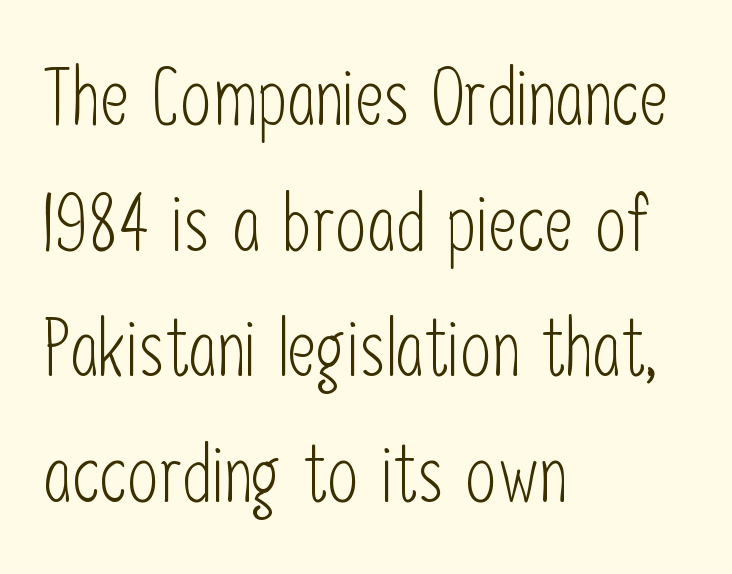
The image shows 79 px light, condensed sans-serif type, upright; set left-aligned, normal line spacing (1.59x), normal letter spacing, not underlined; low stroke contrast and a medium x-height.
